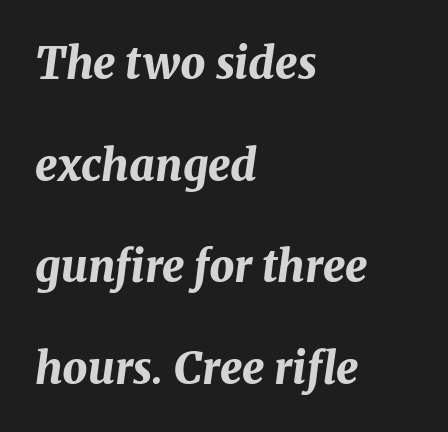
Looks like regular typesetting: each glyph gets only the width it needs. Typeset ragged right — the left edge is the straight one. This sample uses plain, unmodified letter spacing. I'd describe the lettering as bold — thick and assertive. The specimen reads as italic at a glance. Descender tails drop into unmarked territory.
